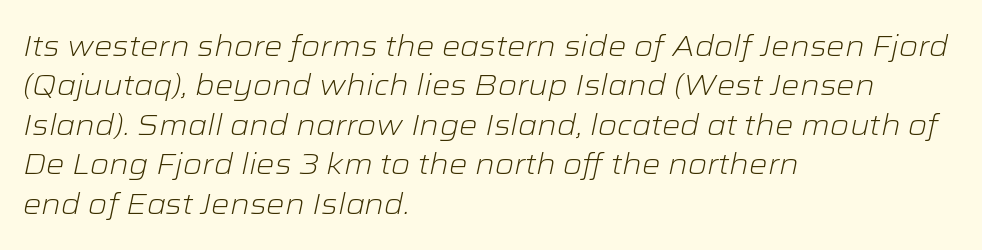
The image shows 29 px light, wide type, italic (leaning right); set left-aligned, normal line spacing (1.36x), normal letter spacing, not underlined; low stroke contrast and a medium x-height.
